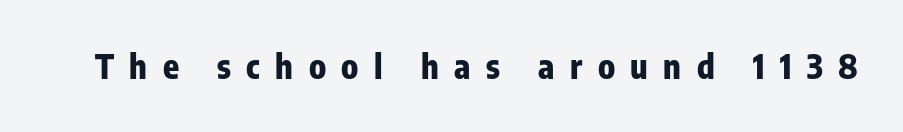
Each letter keeps its own natural width here, so spacing adapts to shape. In terms of letterspacing, this is a distinctly airy, spread setting. On the weight axis this lands at bold, roughly 700. Stroke terminals: plain, sans-serif.
